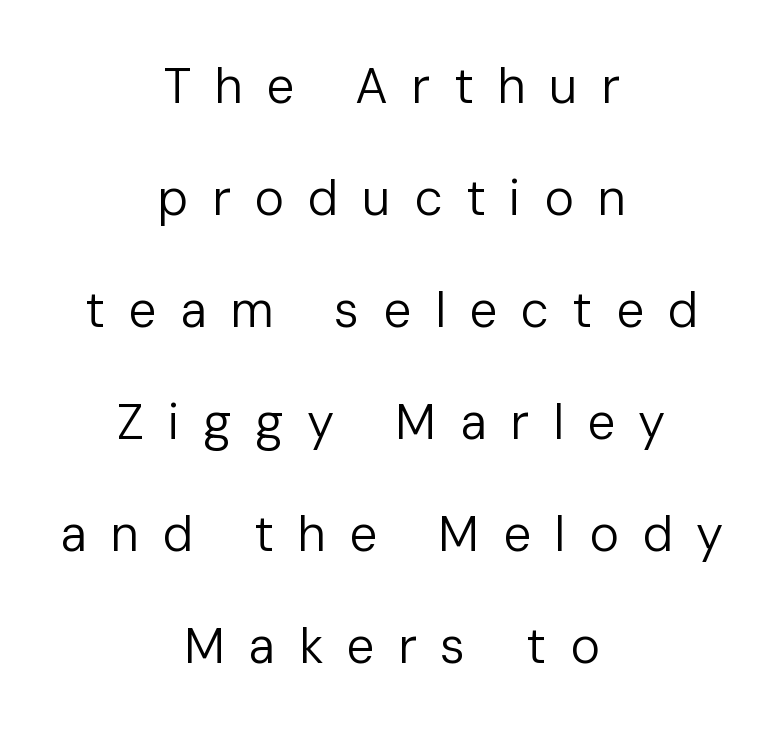
Q: Is the text bold? A: No.
Q: Is the text italic (slanted)? A: No, it is upright.
Q: Is the typeface a serif or a sans-serif typeface? A: Sans-serif.
Q: Is the text underlined? A: No.
Q: How is the paragraph aligned? A: Centered.
Q: Is the spacing between letters normal or unusually wide? A: Unusually wide.
Q: Is the spacing between lines tight, normal or loose? A: Loose.
Q: Width (condensed, normal, or wide)? A: Normal.
Q: Stroke contrast? A: Low.
Q: x-height? A: Medium.
Q: Monospaced? A: No.
